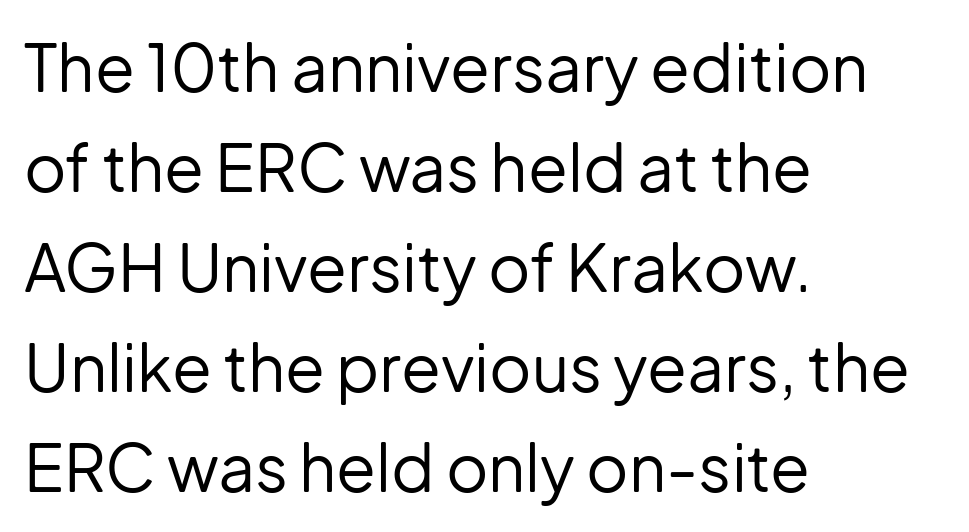
The gaps between neighbouring characters are ordinary and unremarkable. The text was rendered using a sans face with plain stroke endings. The passage shown is typed in a proportional face where columns would drift. The glyphs are unaccompanied by any horizontal stroke below them.
